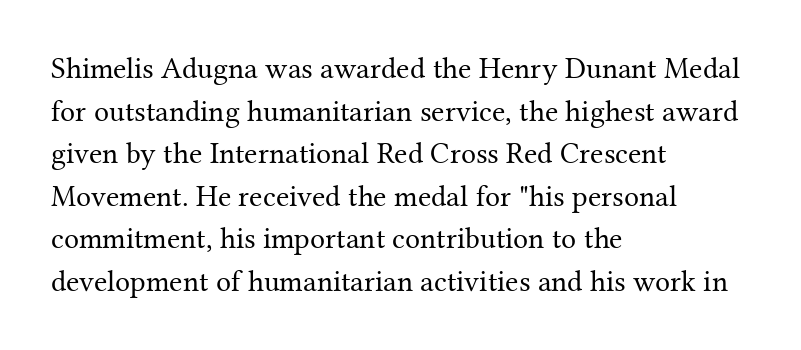
The image shows 30 px regular-weight serif type, upright; set left-aligned, normal line spacing (1.42x), normal letter spacing, not underlined; medium stroke contrast and a medium x-height.
